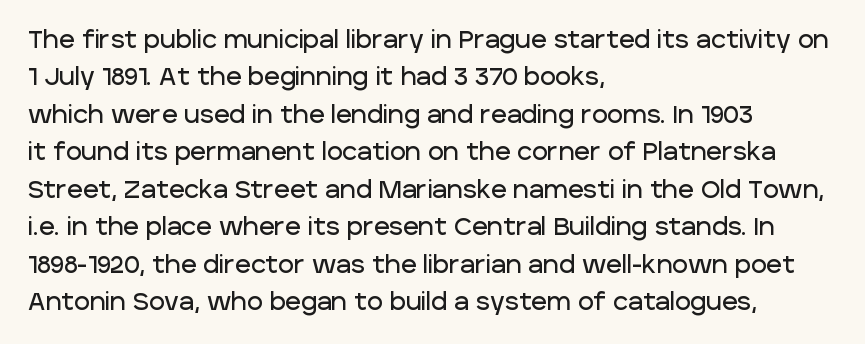
Q: Is the text italic (slanted)? A: No, it is upright.
Q: Is the text underlined? A: No.
Q: How is the paragraph aligned? A: Left-aligned.
Q: Is the spacing between letters normal or unusually wide? A: Normal.
Q: Is the spacing between lines tight, normal or loose? A: Normal.
